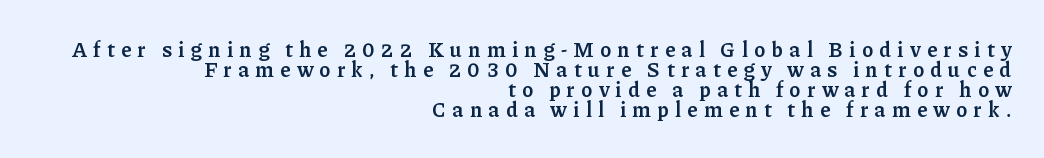
Q: Is the text bold? A: Semi-bold.
Q: Is the text italic (slanted)? A: No, it is upright.
Q: Is the text underlined? A: No.
Q: How is the paragraph aligned? A: Right-aligned.
Q: Is the spacing between letters normal or unusually wide? A: Unusually wide.
Q: Is the spacing between lines tight, normal or loose? A: Tight.
